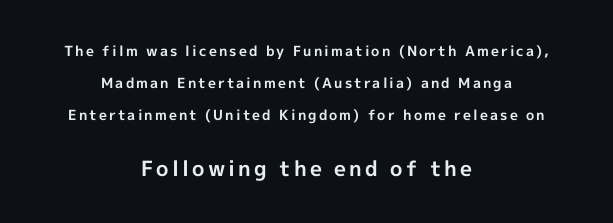
Nope, not italic — everything's standing straight. Does the weight exceed regular? Yes, all the way to bold. Widely set lines give the paragraph a tall, airy silhouette. Larger block? The one below; the one above is distinctly smaller.
